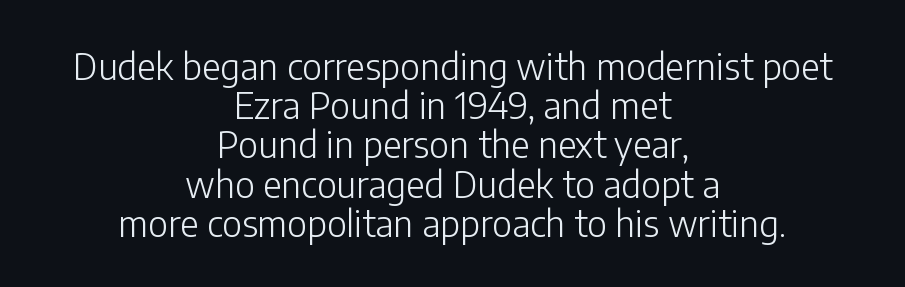
{"serif": "no", "italic": "no", "bold": "no", "weight": "light", "width": "normal", "stroke_contrast": "low", "x_height": "medium", "monospaced": "no", "underline": "no", "align": "center", "line_spacing": "tight", "line_spacing_ratio": 1.09, "letter_spacing": "normal", "letter_spacing_em": 0.0, "glyph_px": 36}
